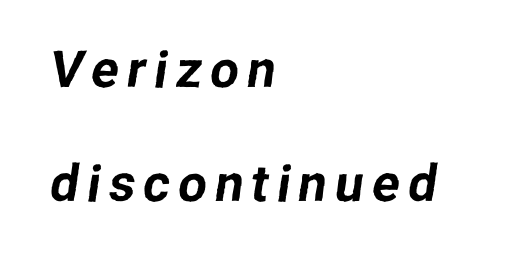
{"serif": "no", "width": "normal", "stroke_contrast": "low", "x_height": "medium", "monospaced": "no", "underline": "no", "align": "left", "line_spacing": "loose", "line_spacing_ratio": 2.23, "glyph_px": 51}
